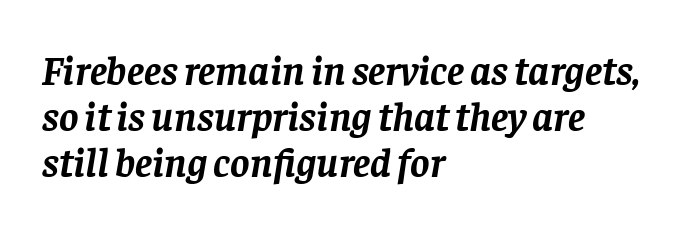
Q: Is the text bold? A: Yes.
Q: Is the text italic (slanted)? A: Yes, it leans right by about 8 degrees.
Q: Is the typeface a serif or a sans-serif typeface? A: Serif.
Q: Is the text underlined? A: No.
Q: How is the paragraph aligned? A: Left-aligned.
Q: Is the spacing between letters normal or unusually wide? A: Normal.
Q: Is the spacing between lines tight, normal or loose? A: Tight.
Q: Width (condensed, normal, or wide)? A: Normal.
Q: Stroke contrast? A: Low.
Q: x-height? A: Large.
Q: Monospaced? A: No.
